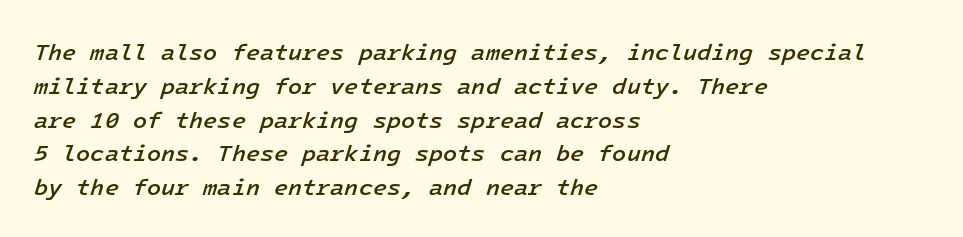
Students, observe: this is what conventionally led text looks like. The space beneath each line is pristine and unruled. Is the type slanted? Yes — the strokes lean at a clear angle. Is the block centered? No — it sits flush against the left margin. Observe the ordinary spacing: letters are neighbours, not strangers.
